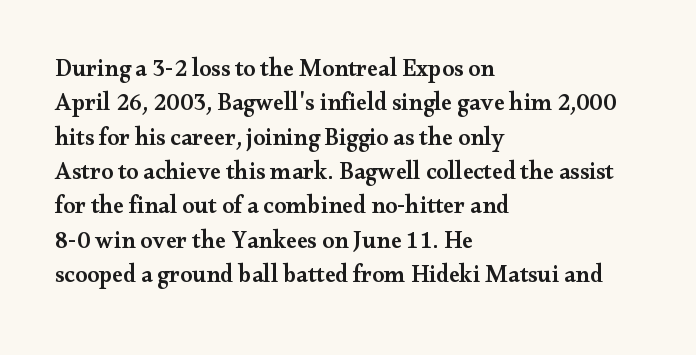
{"italic": "no", "bold": "semi", "underline": "no", "align": "left", "line_spacing": "normal", "line_spacing_ratio": 1.43, "letter_spacing": "normal", "letter_spacing_em": 0.0, "glyph_px": 24}
